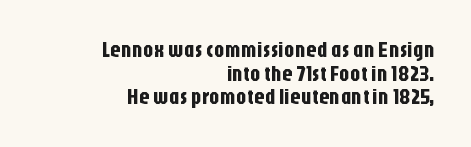
{"italic": "no", "underline": "no", "align": "right", "line_spacing": "tight", "line_spacing_ratio": 1.12, "letter_spacing": "normal", "letter_spacing_em": 0.0, "glyph_px": 21}
